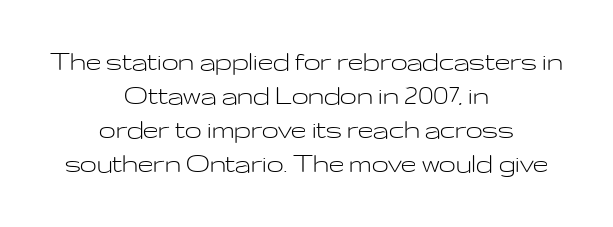
Note: no serifs on the glyphs. The letterforms sit shoulder to shoulder at normal distance. Do the letters lean? They stand straight. The foot of each line stays bare and open. Notice how descenders almost collide with the ascenders below — that's tight leading. Does the copy run flush right? No — it is centered line by line.
